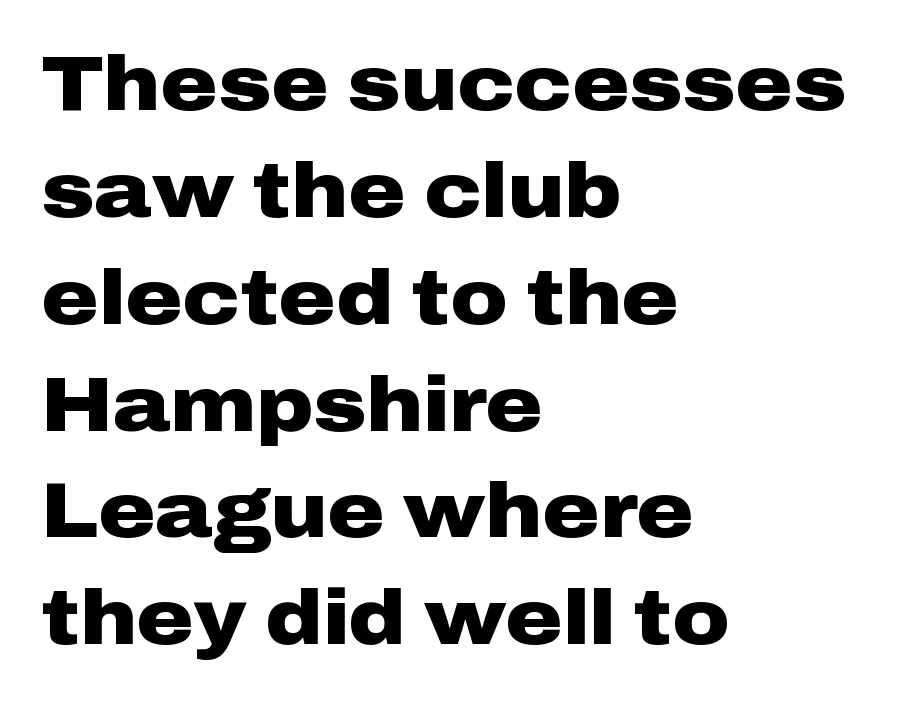
{"serif": "no", "italic": "no", "bold": "yes", "weight": "heavy", "width": "wide", "stroke_contrast": "low", "x_height": "medium", "monospaced": "no", "underline": "no", "align": "left", "line_spacing": "normal", "line_spacing_ratio": 1.37, "letter_spacing": "normal", "letter_spacing_em": 0.0, "glyph_px": 78}
